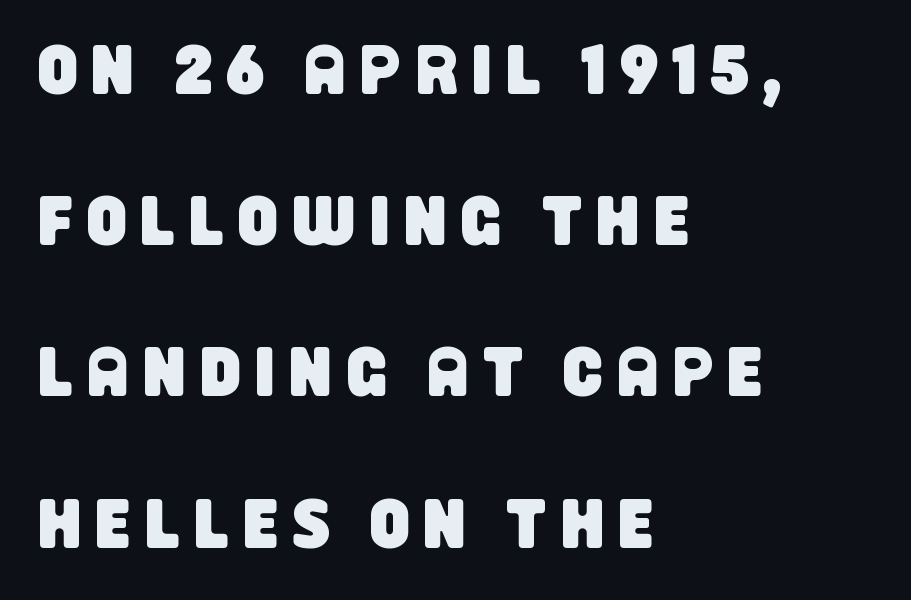
{"serif": "no", "width": "condensed", "stroke_contrast": "low", "x_height": "large", "monospaced": "no", "underline": "no", "align": "left", "line_spacing": "loose", "line_spacing_ratio": 2.16, "letter_spacing": "wide", "letter_spacing_em": 0.2, "glyph_px": 70}
